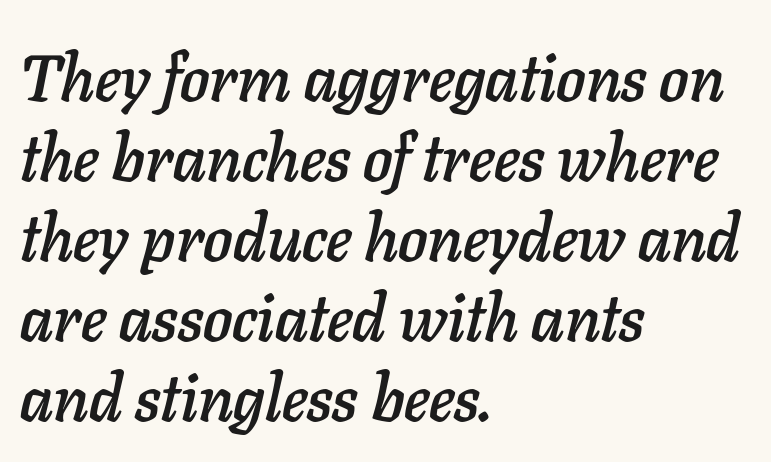
{"italic": "yes", "lean": "right", "slant_degrees": 11, "width": "normal", "stroke_contrast": "low", "x_height": "medium", "monospaced": "no", "underline": "no", "align": "left", "line_spacing_ratio": 1.23, "letter_spacing": "normal", "letter_spacing_em": 0.0, "glyph_px": 65}
